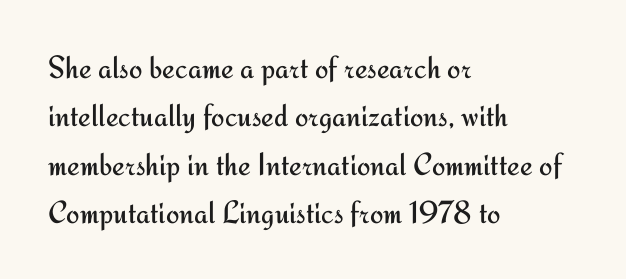
The face used here is a sans, in the tradition of grotesques and geometrics. Ascenders rise straight up at ninety degrees. Default kerning and tracking; the words read as compact shapes. This reads as an unemphasized weight, regular at the heaviest.
